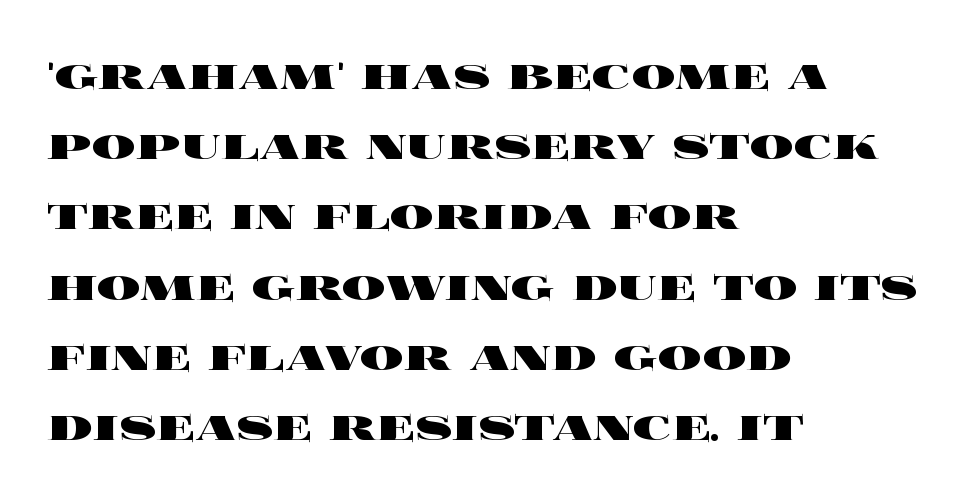
The image shows 54 px heavy, wide type, upright; set left-aligned, normal line spacing (1.3x), normal letter spacing, not underlined; a large x-height.
